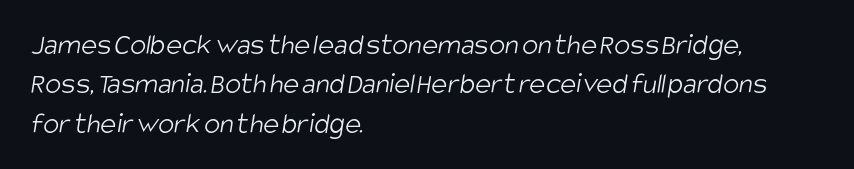
{"serif": "no", "bold": "no", "weight": "light", "width": "condensed", "stroke_contrast": "low", "x_height": "large", "monospaced": "no", "underline": "no", "align": "left", "line_spacing": "normal", "line_spacing_ratio": 1.31, "letter_spacing": "normal", "letter_spacing_em": 0.0, "glyph_px": 30}
